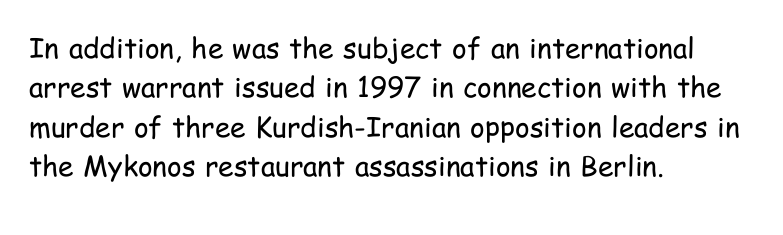
{"serif": "no", "italic": "no", "bold": "no", "weight": "regular", "width": "condensed", "stroke_contrast": "low", "x_height": "medium", "monospaced": "no", "underline": "no", "align": "left", "line_spacing": "normal", "line_spacing_ratio": 1.41, "letter_spacing": "normal", "letter_spacing_em": 0.0, "glyph_px": 28}
